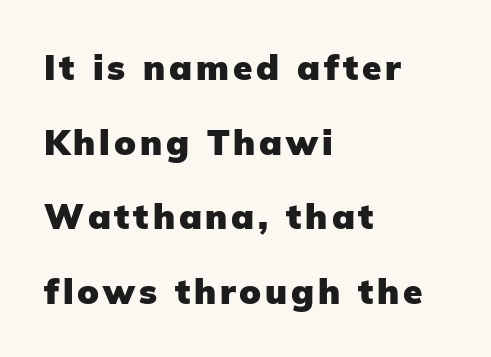
{"serif": "no", "italic": "no", "bold": "yes", "weight": "heavy", "width": "normal", "stroke_contrast": "low", "x_height": "medium", "monospaced": "no", "underline": "no", "align": "left", "line_spacing": "loose", "line_spacing_ratio": 2.13, "glyph_px": 35}
